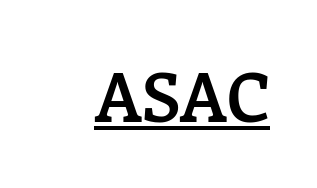
The image shows 68 px semibold serif type, upright; set normal letter spacing, underlined; low stroke contrast and a medium x-height.
